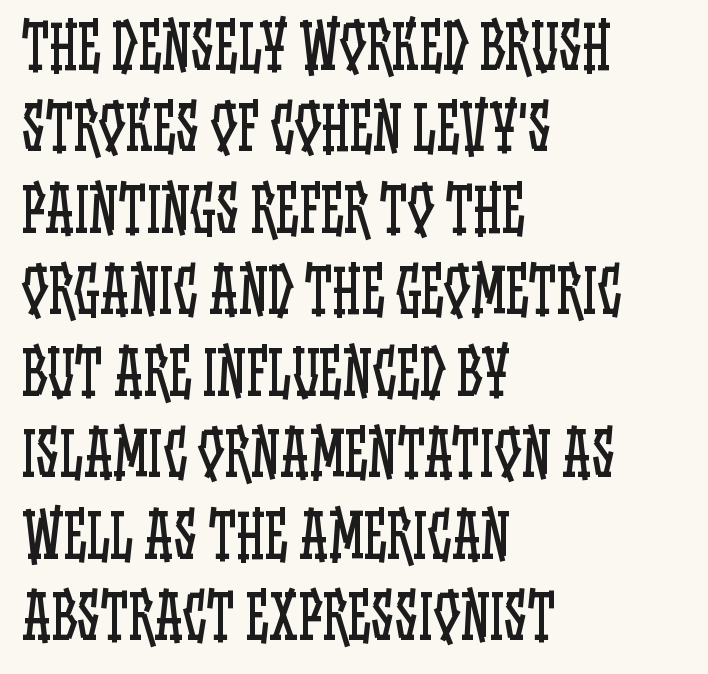
Q: Is the text bold? A: No.
Q: Is the text italic (slanted)? A: No, it is upright.
Q: Is the text underlined? A: No.
Q: How is the paragraph aligned? A: Left-aligned.
Q: Is the spacing between letters normal or unusually wide? A: Normal.
Q: Is the spacing between lines tight, normal or loose? A: Normal.
Q: Width (condensed, normal, or wide)? A: Condensed.
Q: Stroke contrast? A: Low.
Q: x-height? A: Large.
Q: Monospaced? A: No.
